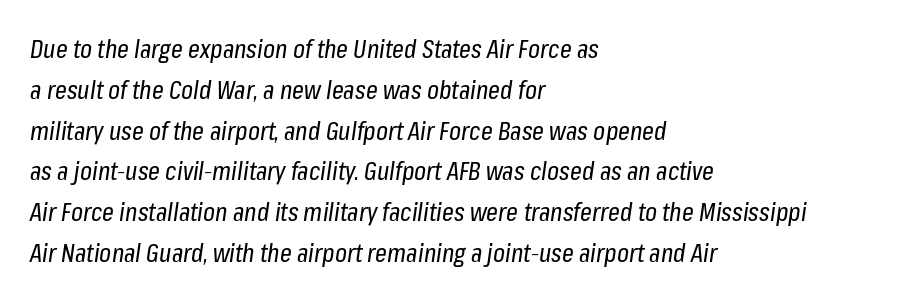
Q: Is the text bold? A: No.
Q: Is the text italic (slanted)? A: Yes, it leans right by about 8 degrees.
Q: Is the text underlined? A: No.
Q: How is the paragraph aligned? A: Left-aligned.
Q: Is the spacing between letters normal or unusually wide? A: Normal.
Q: Is the spacing between lines tight, normal or loose? A: Normal.
